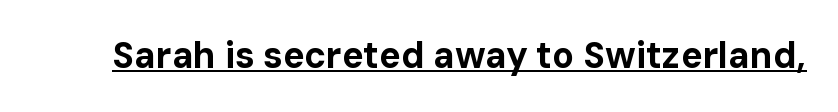
The image shows 36 px bold sans-serif type, upright; set normal letter spacing, underlined; low stroke contrast and a medium x-height.
